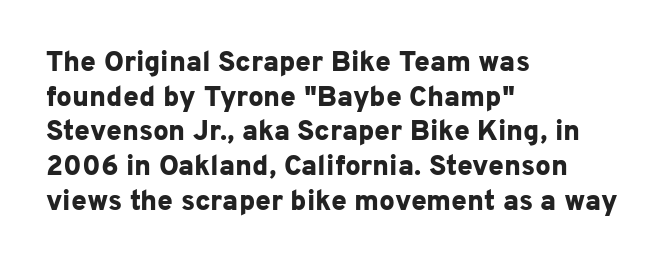
{"serif": "no", "italic": "no", "bold": "yes", "weight": "bold", "width": "normal", "stroke_contrast": "low", "x_height": "medium", "monospaced": "no", "underline": "no", "align": "left", "line_spacing_ratio": 1.24, "letter_spacing": "normal", "letter_spacing_em": 0.0, "glyph_px": 28}
